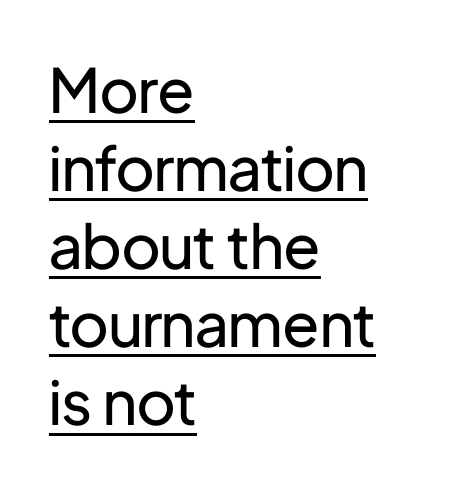
The image shows 61 px regular-weight sans-serif type, upright; set left-aligned, normal line spacing (1.28x), normal letter spacing, underlined; low stroke contrast and a medium x-height.
